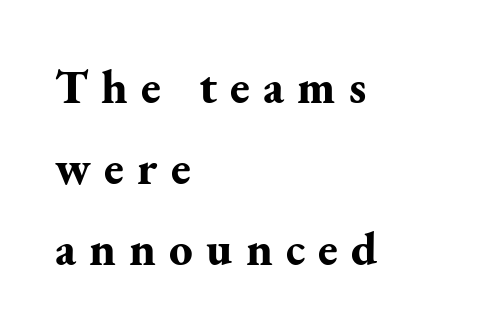
Q: Is the text bold? A: Yes.
Q: Is the text italic (slanted)? A: No, it is upright.
Q: Is the typeface a serif or a sans-serif typeface? A: Serif.
Q: Is the text underlined? A: No.
Q: How is the paragraph aligned? A: Left-aligned.
Q: Is the spacing between letters normal or unusually wide? A: Unusually wide.
Q: Width (condensed, normal, or wide)? A: Normal.
Q: Stroke contrast? A: Medium.
Q: x-height? A: Small.
Q: Monospaced? A: No.
